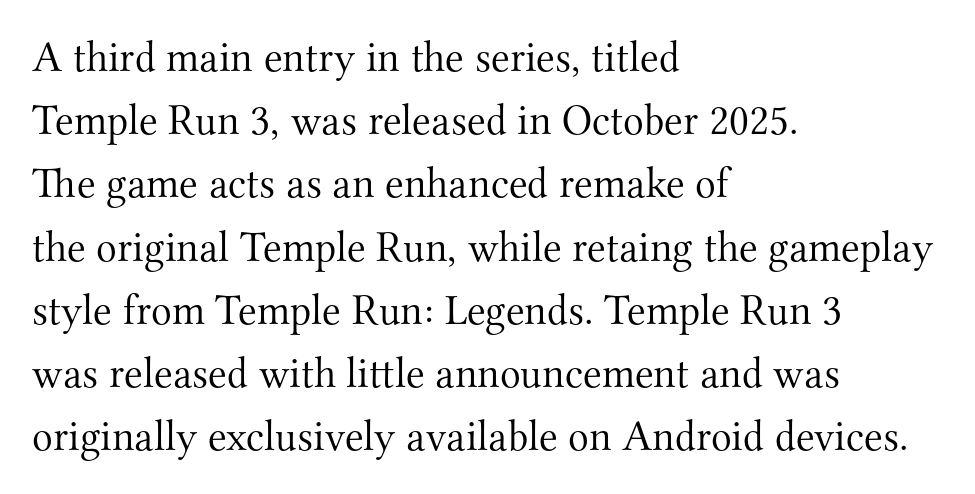
The image shows 43 px light serif type, upright; set left-aligned, normal line spacing (1.47x), normal letter spacing, not underlined; medium stroke contrast and a small x-height.
